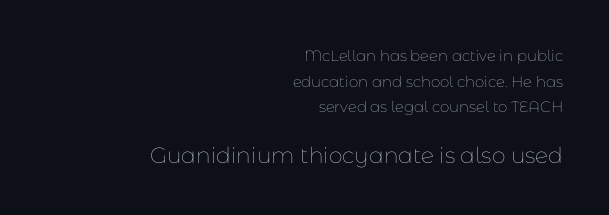
{"italic": "no", "bold": "no", "underline": "no", "align": "right", "line_spacing_ratio": 1.71, "letter_spacing": "normal", "letter_spacing_em": 0.0, "larger_block": "second", "size_ratio": 1.47, "glyph_px": 22}
